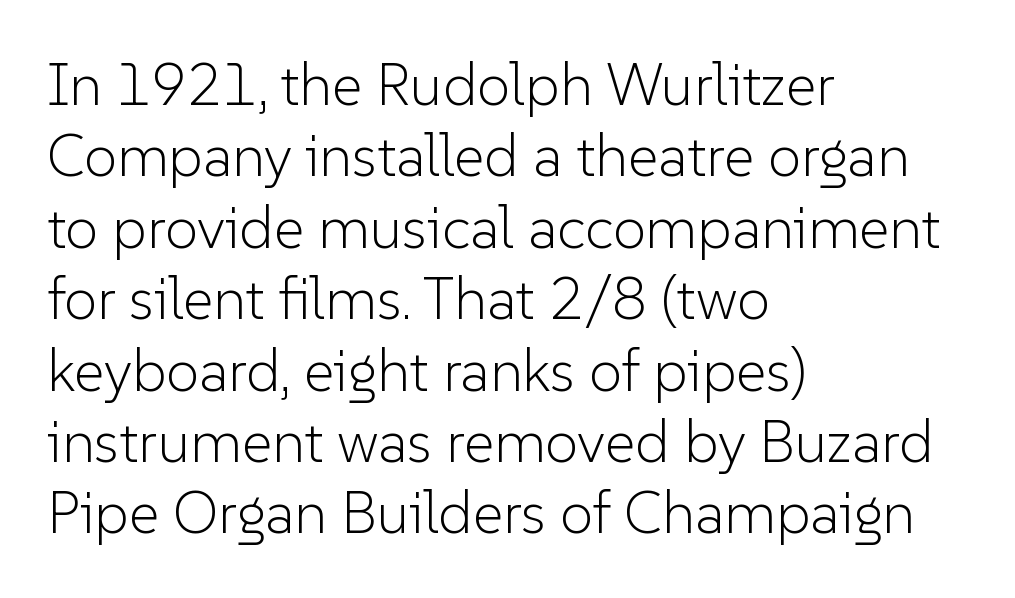
Q: Is the text bold? A: No.
Q: Is the text italic (slanted)? A: No, it is upright.
Q: Is the typeface a serif or a sans-serif typeface? A: Sans-serif.
Q: Is the text underlined? A: No.
Q: How is the paragraph aligned? A: Left-aligned.
Q: Is the spacing between letters normal or unusually wide? A: Normal.
Q: Width (condensed, normal, or wide)? A: Normal.
Q: Stroke contrast? A: Low.
Q: x-height? A: Medium.
Q: Monospaced? A: No.
